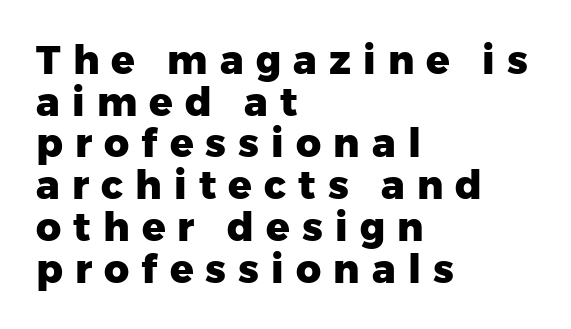
Horizontally, the lines are justified to the leading edge only. Style check: upright. Just letters on the line, the space beneath them empty. This rendering employs a face without finishing strokes, i.e., a sans-serif. Note the varied advance widths — an 'i' is clearly narrower than an 'm'.
